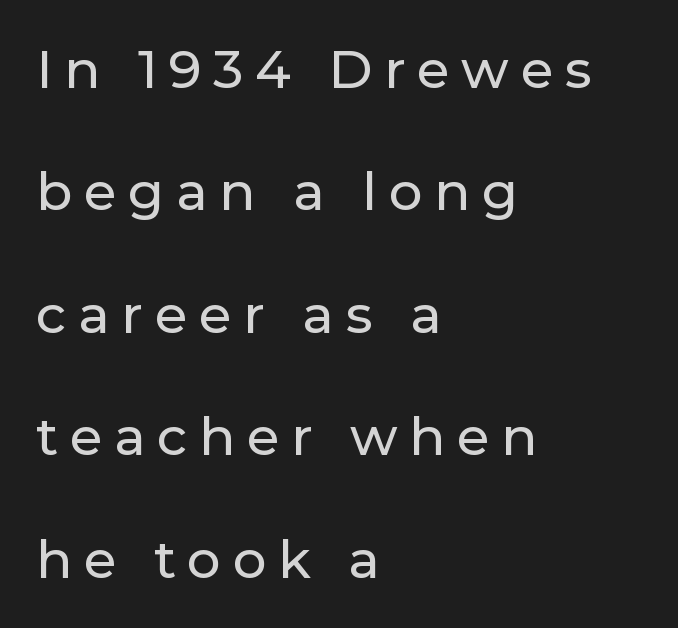
The image shows 53 px sans-serif type, upright; set left-aligned, loose line spacing (2.31x), unusually wide letter spacing (+0.22 em), not underlined; low stroke contrast and a medium x-height.
